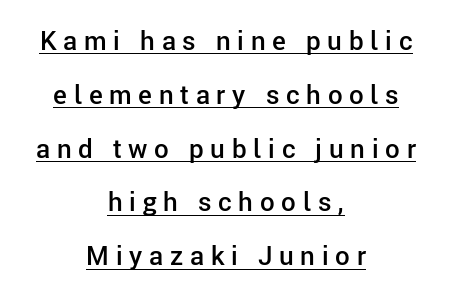
Q: Is the text bold? A: Semi-bold.
Q: Is the text italic (slanted)? A: No, it is upright.
Q: Is the text underlined? A: Yes.
Q: How is the paragraph aligned? A: Centered.
Q: Is the spacing between letters normal or unusually wide? A: Unusually wide.
Q: Is the spacing between lines tight, normal or loose? A: Loose.
